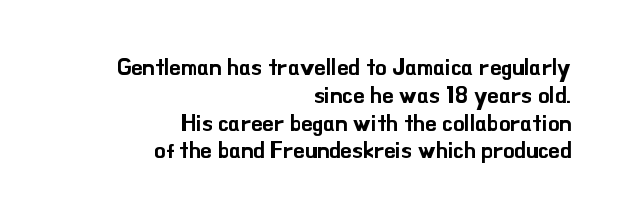
It's the straight-up-and-down kind of type. What stands out about the letter spacing? Nothing — it is the standard amount. Underlining? Definitely not there. If you drew a ruler down the right edge, every line would touch it.
